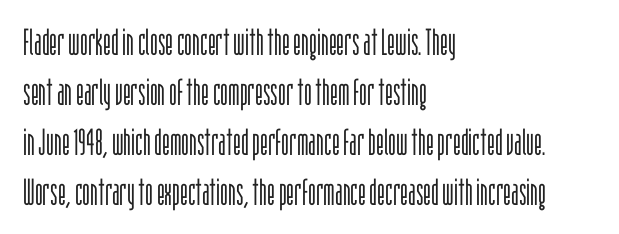
The image shows 37 px light, condensed sans-serif type, upright; set left-aligned, normal line spacing (1.35x), normal letter spacing, not underlined; low stroke contrast and a large x-height.
